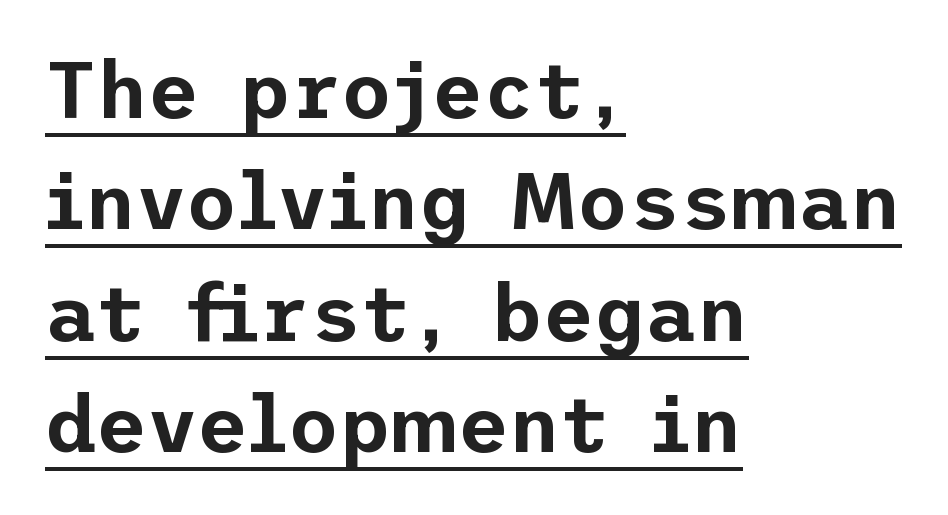
{"serif": "no", "italic": "no", "width": "normal", "stroke_contrast": "low", "x_height": "medium", "underline": "yes", "align": "left", "line_spacing": "normal", "line_spacing_ratio": 1.41, "letter_spacing": "normal", "letter_spacing_em": 0.0, "glyph_px": 79}
